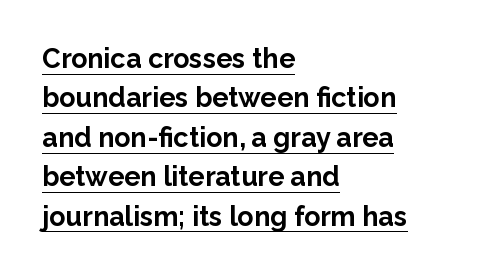
The font's upright variant was chosen for this text. Every row of glyphs begins at an identical x-position on the left. Summary of vertical rhythm: regular, with standard interline spacing. Every letter is thick-stroked: bold, no question. Here the glyphs are tracked normally, forming tight word shapes.
